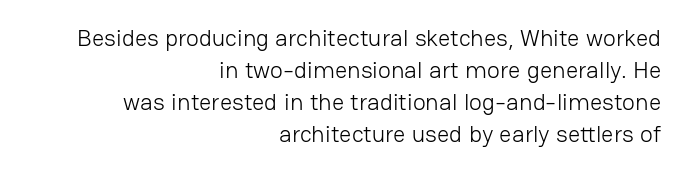
The image shows 24 px text type, upright; set right-aligned, normal line spacing (1.34x), normal letter spacing, not underlined.
